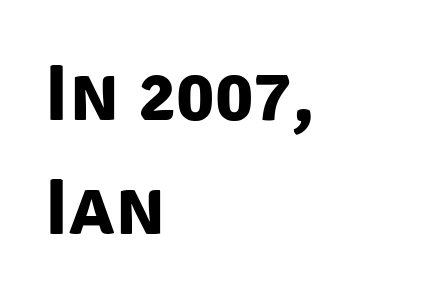
{"serif": "no", "bold": "yes", "weight": "bold", "width": "normal", "stroke_contrast": "low", "x_height": "large", "monospaced": "no", "underline": "no", "align": "left", "line_spacing": "normal", "line_spacing_ratio": 1.42, "letter_spacing": "normal", "letter_spacing_em": 0.0, "glyph_px": 80}
